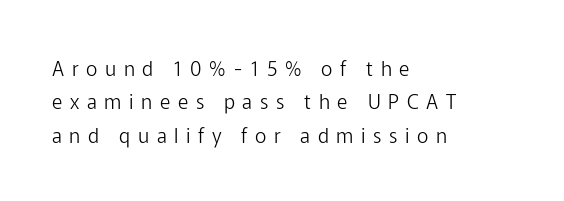
The font's upright variant was chosen for this text. These lines have a slow, spaced-out rhythm from letter to letter. The rendering uses a moderate line-height, typical for paragraphs. Horizontally, the lines are justified to the leading edge only.
